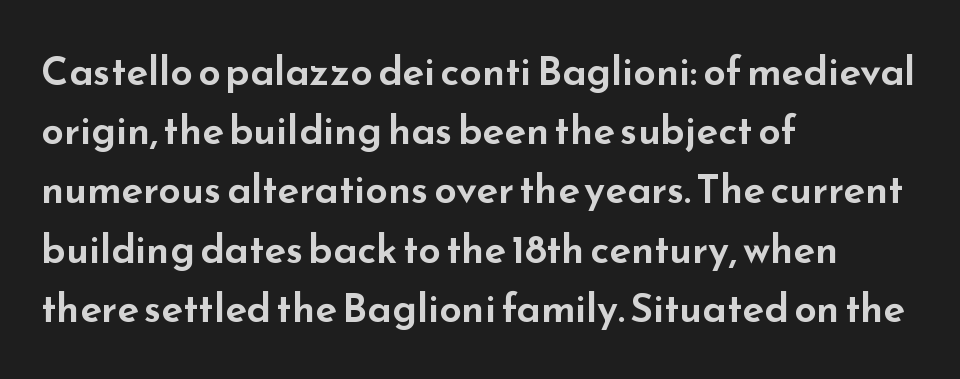
Where is the straight margin? On the left. A roman cut, with each character standing at attention. Compared with typical paragraphs, the rows here are spaced about the same. The rendering uses natural spacing where letterforms have individual widths.
